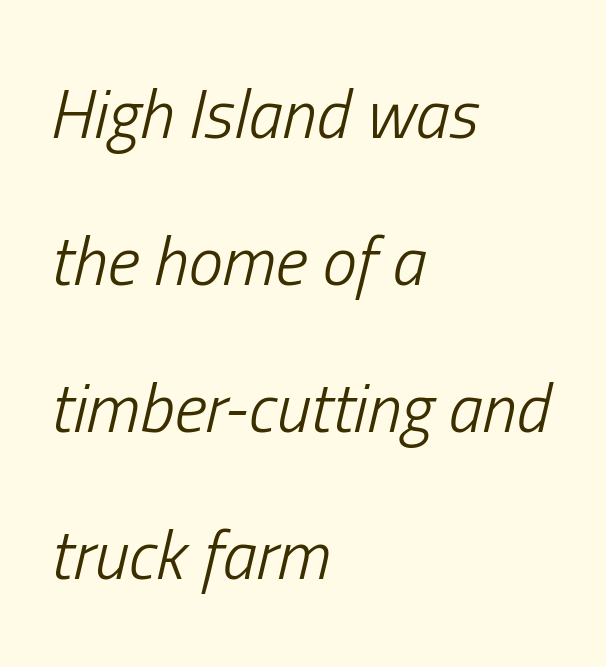
Q: Is the text bold? A: No.
Q: Is the text italic (slanted)? A: Yes, it leans right by about 13 degrees.
Q: Is the text underlined? A: No.
Q: How is the paragraph aligned? A: Left-aligned.
Q: Is the spacing between letters normal or unusually wide? A: Normal.
Q: Is the spacing between lines tight, normal or loose? A: Loose.
Q: Width (condensed, normal, or wide)? A: Condensed.
Q: Stroke contrast? A: Low.
Q: x-height? A: Medium.
Q: Monospaced? A: No.
